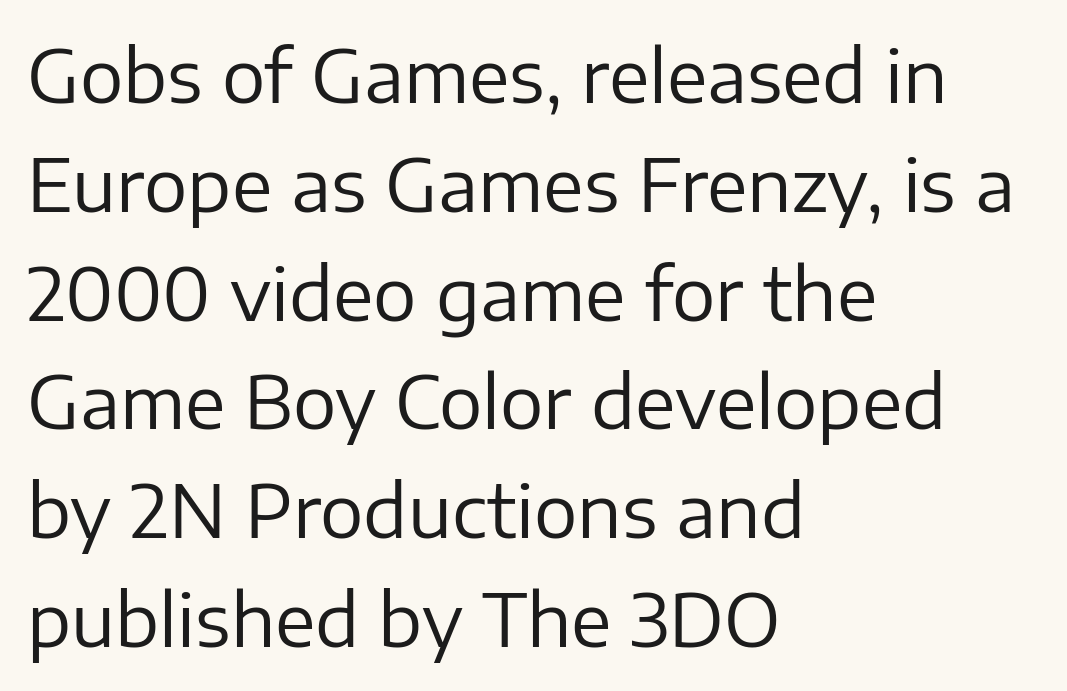
The image shows 73 px regular-weight sans-serif type, upright; set left-aligned, normal line spacing (1.49x), normal letter spacing, not underlined; low stroke contrast and a medium x-height.
